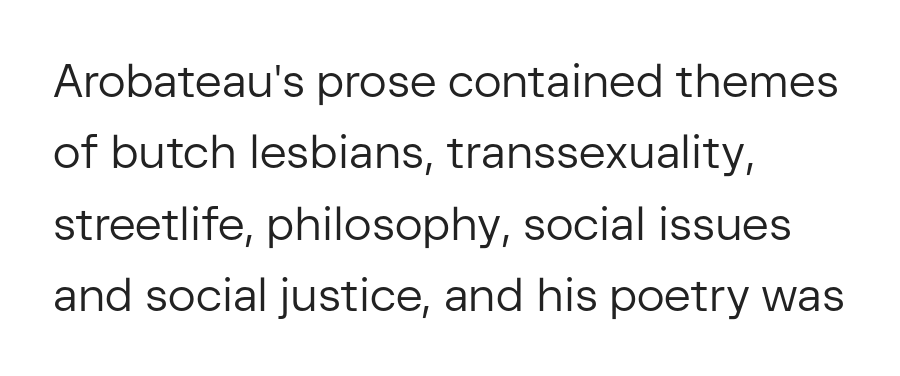
Q: Is the text bold? A: No.
Q: Is the text italic (slanted)? A: No, it is upright.
Q: Is the typeface a serif or a sans-serif typeface? A: Sans-serif.
Q: Is the text underlined? A: No.
Q: How is the paragraph aligned? A: Left-aligned.
Q: Is the spacing between letters normal or unusually wide? A: Normal.
Q: Is the spacing between lines tight, normal or loose? A: Normal.
Q: Width (condensed, normal, or wide)? A: Normal.
Q: Stroke contrast? A: Low.
Q: x-height? A: Medium.
Q: Monospaced? A: No.
